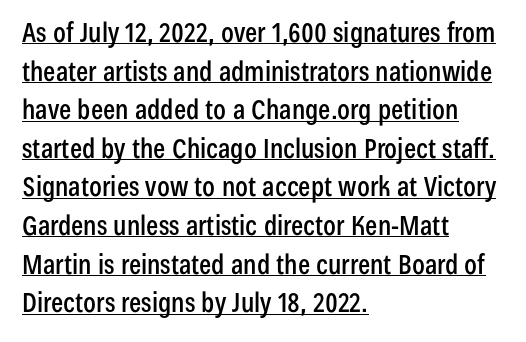
Q: Is the text italic (slanted)? A: No, it is upright.
Q: Is the text underlined? A: Yes.
Q: How is the paragraph aligned? A: Left-aligned.
Q: Is the spacing between letters normal or unusually wide? A: Normal.
Q: Is the spacing between lines tight, normal or loose? A: Normal.
